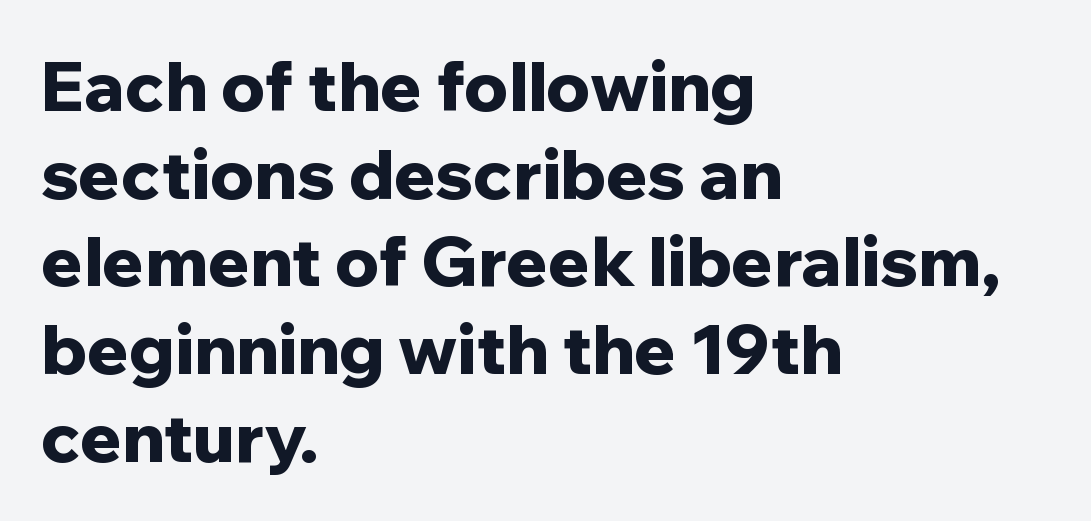
Q: Is the text bold? A: Yes.
Q: Is the text italic (slanted)? A: No, it is upright.
Q: Is the typeface a serif or a sans-serif typeface? A: Sans-serif.
Q: Is the text underlined? A: No.
Q: How is the paragraph aligned? A: Left-aligned.
Q: Is the spacing between letters normal or unusually wide? A: Normal.
Q: Is the spacing between lines tight, normal or loose? A: Normal.
Q: Width (condensed, normal, or wide)? A: Normal.
Q: Stroke contrast? A: Low.
Q: x-height? A: Medium.
Q: Monospaced? A: No.
